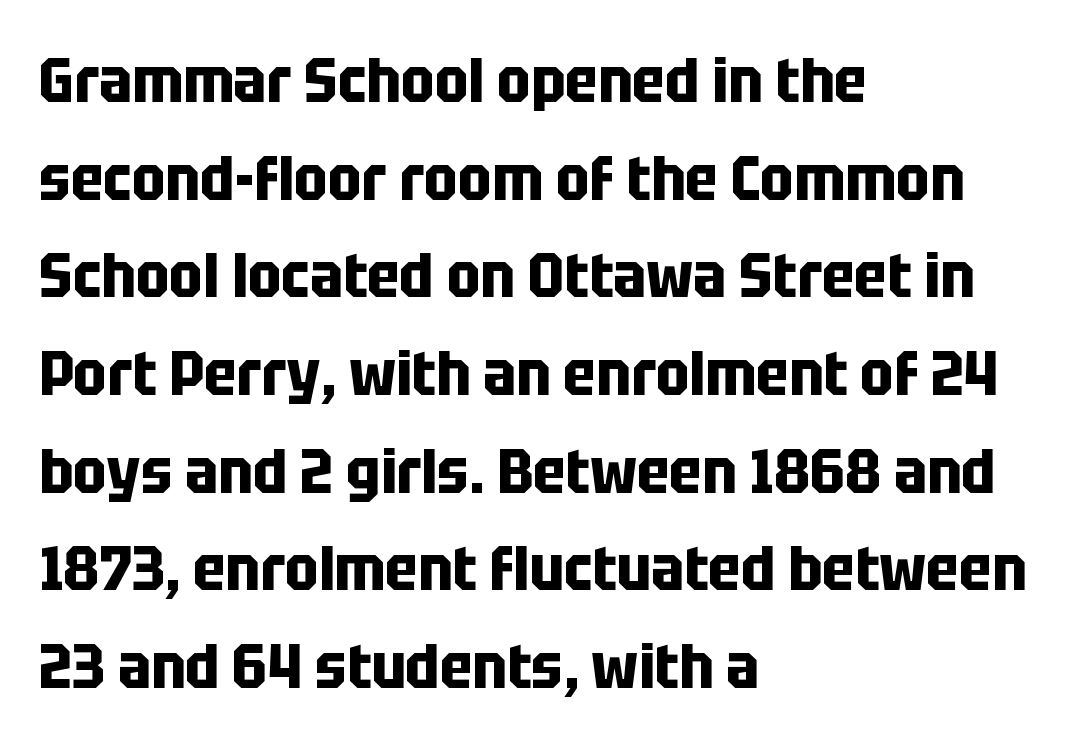
Q: Is the text bold? A: Yes.
Q: Is the text italic (slanted)? A: No, it is upright.
Q: Is the typeface a serif or a sans-serif typeface? A: Sans-serif.
Q: Is the text underlined? A: No.
Q: How is the paragraph aligned? A: Left-aligned.
Q: Is the spacing between letters normal or unusually wide? A: Normal.
Q: Is the spacing between lines tight, normal or loose? A: Normal.
Q: Width (condensed, normal, or wide)? A: Condensed.
Q: Stroke contrast? A: Low.
Q: x-height? A: Large.
Q: Monospaced? A: No.
